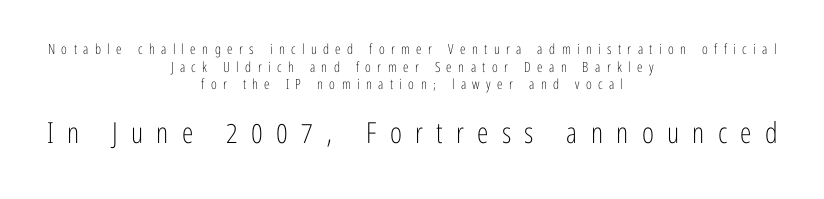
Italic: no, the glyphs are upright roman. What stands out about the letter spacing? Its width — letters are far apart. In terms of leading, this rendering sits right in the middle. The passage is arranged like a title page — every line centered. Whoever set this made the second block the dominant, larger element. Descenders hang freely into open space.
